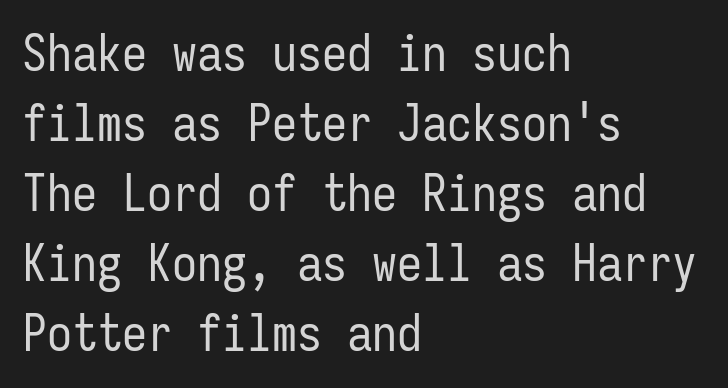
Q: Is the text bold? A: No.
Q: Is the text italic (slanted)? A: No, it is upright.
Q: Is the typeface a serif or a sans-serif typeface? A: Sans-serif.
Q: Is the text underlined? A: No.
Q: How is the paragraph aligned? A: Left-aligned.
Q: Is the spacing between letters normal or unusually wide? A: Normal.
Q: Is the spacing between lines tight, normal or loose? A: Normal.
Q: Width (condensed, normal, or wide)? A: Condensed.
Q: Stroke contrast? A: Low.
Q: x-height? A: Medium.
Q: Monospaced? A: Yes.
